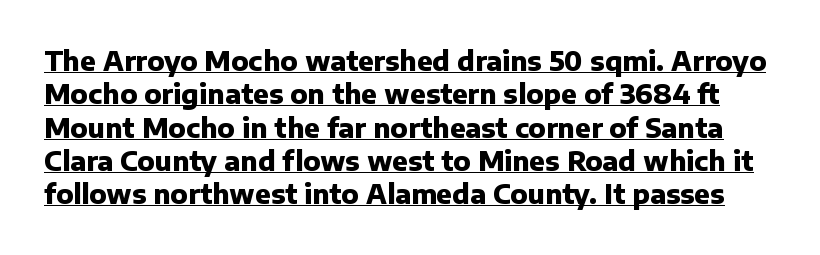
Q: Is the text bold? A: Yes.
Q: Is the text italic (slanted)? A: No, it is upright.
Q: Is the text underlined? A: Yes.
Q: Is the spacing between letters normal or unusually wide? A: Normal.
Q: Is the spacing between lines tight, normal or loose? A: Normal.
